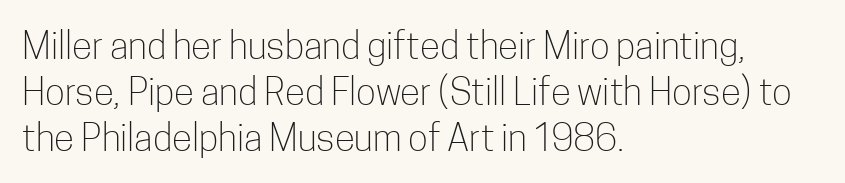
The passage shown is typed in a proportional face where columns would drift. Posture: straight, roman, zero tilt. The face used here is rendered with its standard letterfit. Decoration check: the copy has no underline. The designer went with a sans here, leaving each stem footless.
